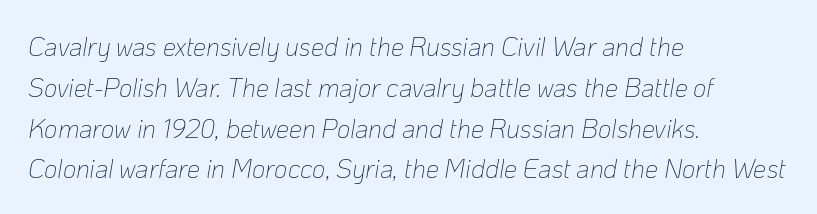
{"italic": "yes", "lean": "right", "slant_degrees": 10, "bold": "no", "underline": "no", "align": "left", "line_spacing": "normal", "line_spacing_ratio": 1.57, "letter_spacing": "normal", "letter_spacing_em": 0.0, "glyph_px": 26}
